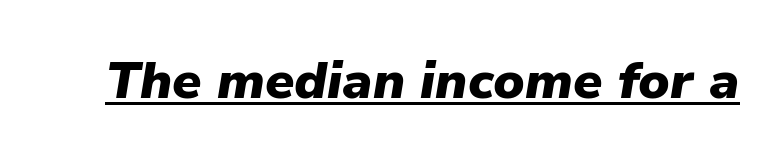
{"italic": "yes", "lean": "right", "slant_degrees": 9, "bold": "yes", "weight": "heavy", "width": "normal", "stroke_contrast": "low", "x_height": "medium", "monospaced": "no", "underline": "yes", "letter_spacing": "normal", "letter_spacing_em": 0.0, "glyph_px": 52}
